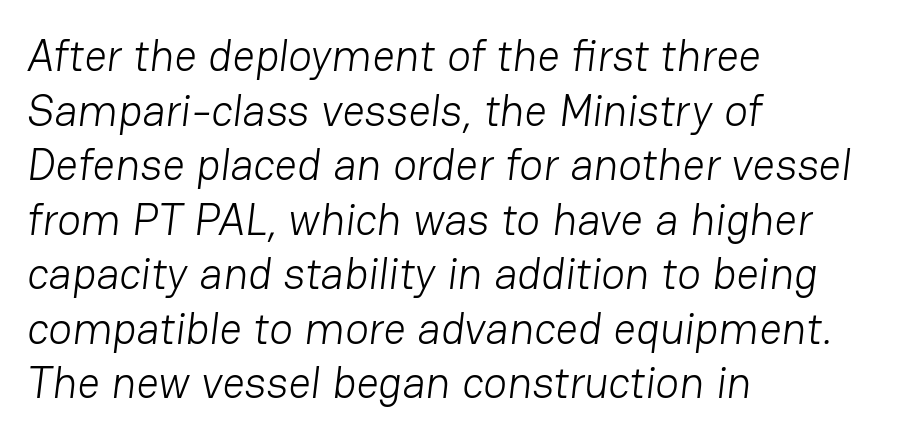
The image shows 44 px light sans-serif type; set left-aligned, line spacing 1.24x, normal letter spacing, not underlined; low stroke contrast and a medium x-height.
